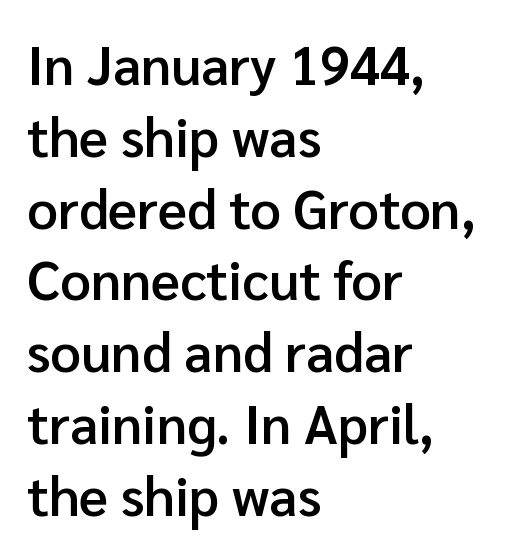
{"serif": "no", "italic": "no", "bold": "semi", "weight": "semibold", "width": "normal", "stroke_contrast": "low", "x_height": "medium", "monospaced": "no", "underline": "no", "align": "left", "line_spacing": "normal", "line_spacing_ratio": 1.33, "letter_spacing": "normal", "letter_spacing_em": 0.0, "glyph_px": 54}
